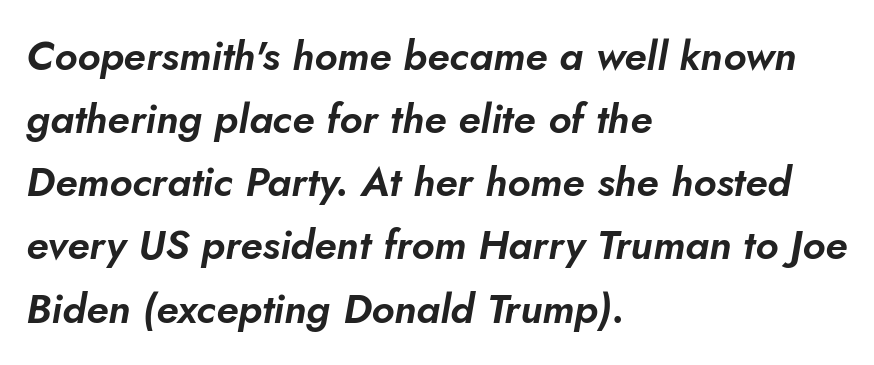
Q: Is the text italic (slanted)? A: Yes, it leans right by about 5 degrees.
Q: Is the text underlined? A: No.
Q: How is the paragraph aligned? A: Left-aligned.
Q: Is the spacing between letters normal or unusually wide? A: Normal.
Q: Is the spacing between lines tight, normal or loose? A: Normal.
Q: Width (condensed, normal, or wide)? A: Normal.
Q: Stroke contrast? A: Low.
Q: x-height? A: Small.
Q: Monospaced? A: No.
